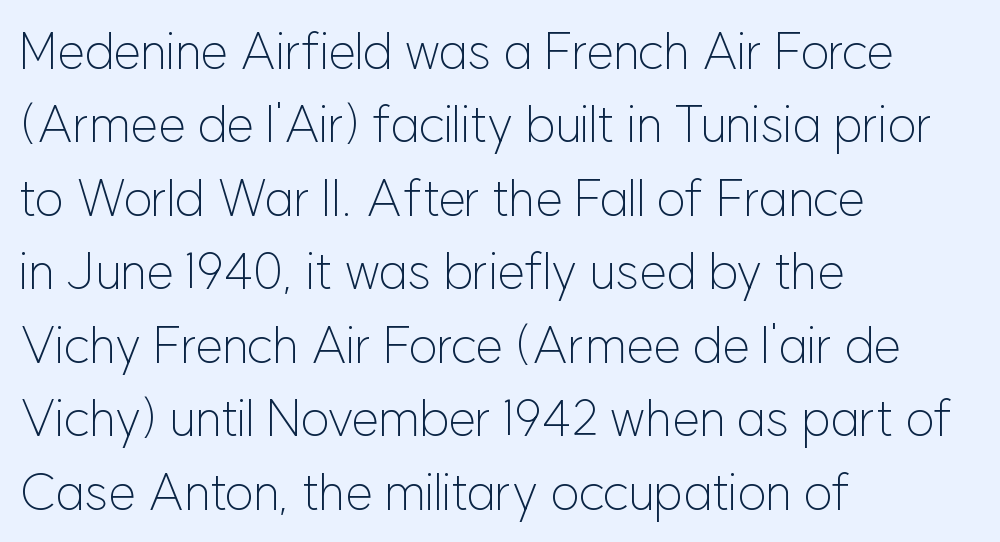
Serif or sans? Sans — the stroke terminals are bare. Letter spacing: default. You could not count columns in this text — the font is proportionally spaced. What's the leading like? Ordinary, nothing unusual.
